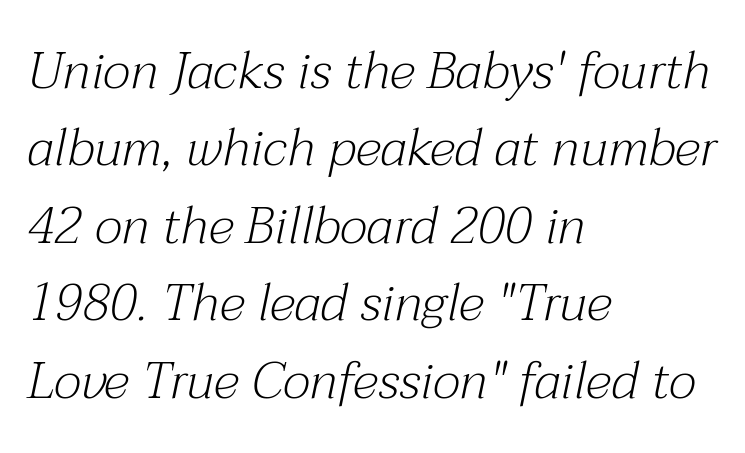
{"serif": "yes", "italic": "yes", "lean": "right", "slant_degrees": 12, "bold": "no", "weight": "light", "width": "normal", "stroke_contrast": "medium", "x_height": "medium", "monospaced": "no", "underline": "no", "align": "left", "line_spacing": "normal", "line_spacing_ratio": 1.49, "letter_spacing": "normal", "letter_spacing_em": 0.0, "glyph_px": 52}
